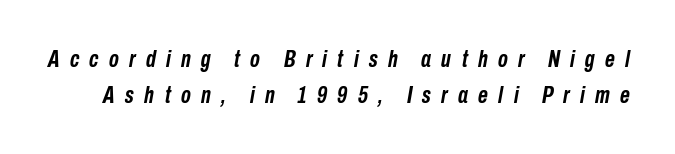
Q: Is the text bold? A: Yes.
Q: Is the text italic (slanted)? A: Yes, it leans right by about 10 degrees.
Q: Is the text underlined? A: No.
Q: Is the spacing between letters normal or unusually wide? A: Unusually wide.
Q: Is the spacing between lines tight, normal or loose? A: Normal.
